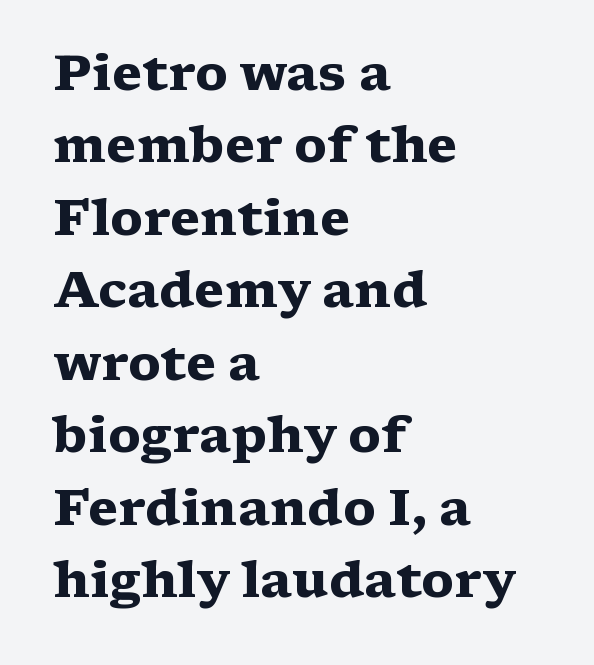
The image shows 50 px heavy, wide serif type, upright; set left-aligned, normal line spacing (1.45x), normal letter spacing, not underlined; medium stroke contrast and a medium x-height.
